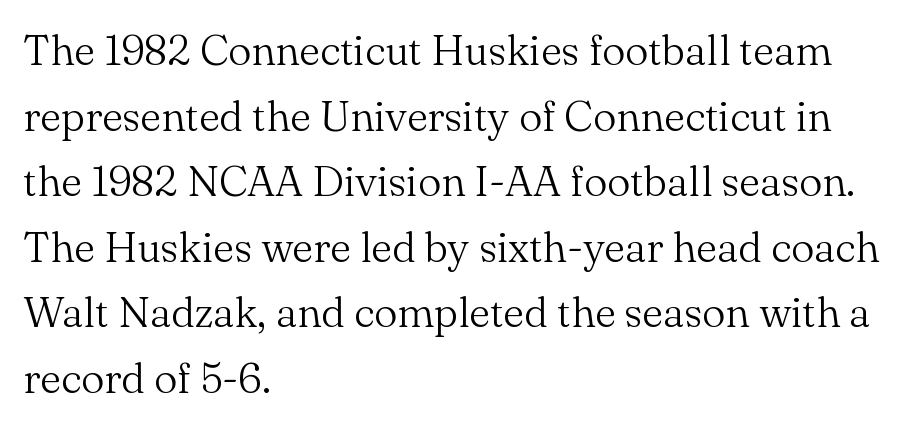
{"serif": "yes", "italic": "no", "bold": "no", "weight": "light", "width": "normal", "stroke_contrast": "medium", "x_height": "small", "monospaced": "no", "underline": "no", "align": "left", "line_spacing": "normal", "line_spacing_ratio": 1.56, "letter_spacing": "normal", "letter_spacing_em": 0.0, "glyph_px": 42}
